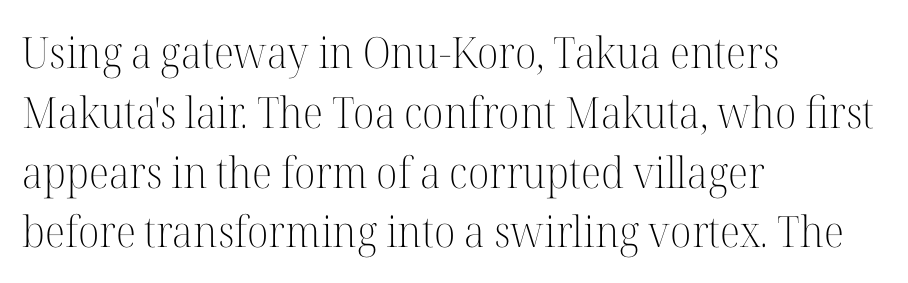
{"serif": "yes", "italic": "no", "bold": "no", "weight": "light", "width": "normal", "stroke_contrast": "high", "x_height": "medium", "monospaced": "no", "underline": "no", "align": "left", "line_spacing": "normal", "line_spacing_ratio": 1.39, "letter_spacing": "normal", "letter_spacing_em": 0.0, "glyph_px": 43}
